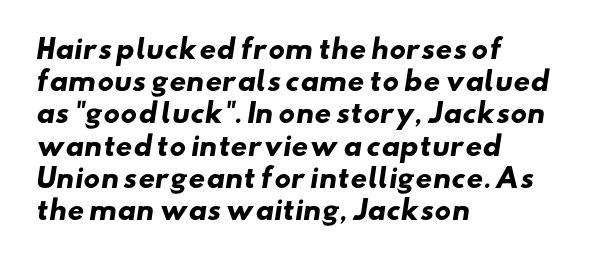
{"bold": "yes", "underline": "no", "align": "left", "line_spacing_ratio": 1.24, "letter_spacing": "normal", "letter_spacing_em": 0.0, "glyph_px": 26}
